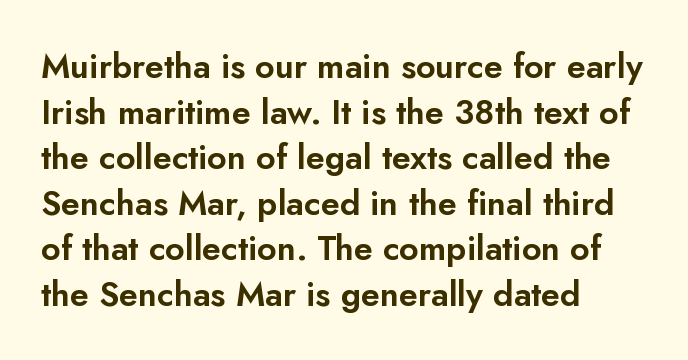
The image shows 34 px sans-serif type, upright; set left-aligned, normal line spacing (1.34x), normal letter spacing, not underlined; low stroke contrast and a small x-height.
